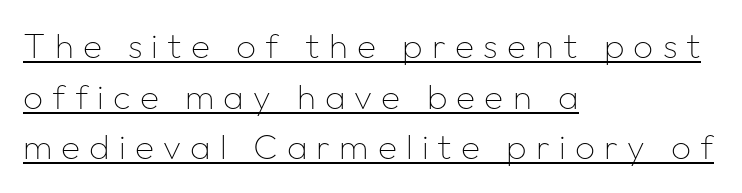
Q: Is the text bold? A: No.
Q: Is the text italic (slanted)? A: No, it is upright.
Q: Is the typeface a serif or a sans-serif typeface? A: Sans-serif.
Q: Is the text underlined? A: Yes.
Q: How is the paragraph aligned? A: Left-aligned.
Q: Is the spacing between letters normal or unusually wide? A: Unusually wide.
Q: Is the spacing between lines tight, normal or loose? A: Normal.
Q: Width (condensed, normal, or wide)? A: Normal.
Q: Stroke contrast? A: Low.
Q: x-height? A: Medium.
Q: Monospaced? A: No.
